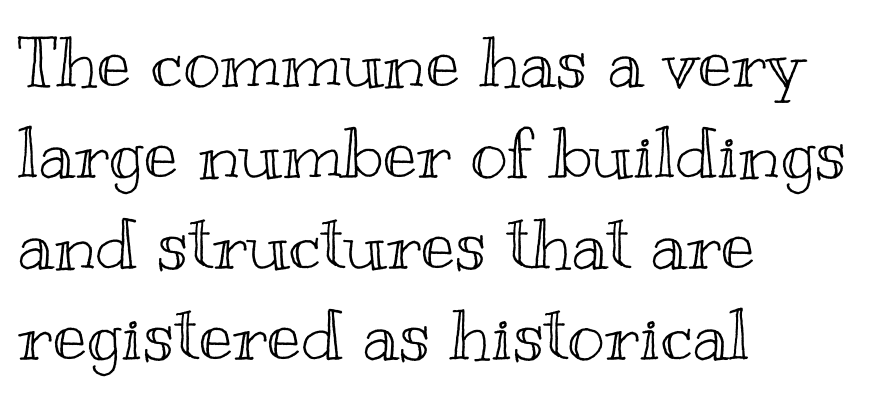
This sample keeps an unexceptional amount of space between lines. The lines in this sample share a left origin and differ only in where they stop. The letters advance in unequal steps, a hallmark of proportional type. These lines keep a tight, regular rhythm from letter to letter.
